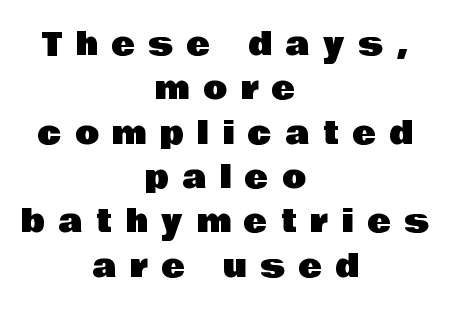
Q: Is the text italic (slanted)? A: No, it is upright.
Q: Is the typeface a serif or a sans-serif typeface? A: Sans-serif.
Q: Is the text underlined? A: No.
Q: How is the paragraph aligned? A: Centered.
Q: Is the spacing between letters normal or unusually wide? A: Unusually wide.
Q: Is the spacing between lines tight, normal or loose? A: Normal.
Q: Width (condensed, normal, or wide)? A: Normal.
Q: Stroke contrast? A: Low.
Q: x-height? A: Large.
Q: Monospaced? A: No.
